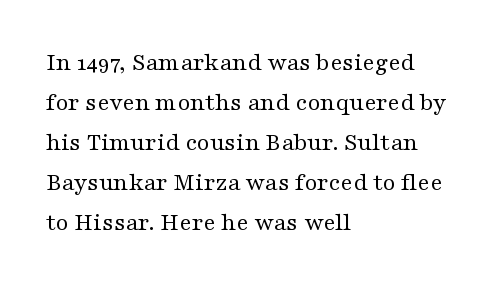
{"italic": "no", "bold": "no", "underline": "no", "align": "left", "line_spacing": "normal", "line_spacing_ratio": 1.54, "letter_spacing": "normal", "letter_spacing_em": 0.0, "glyph_px": 26}
